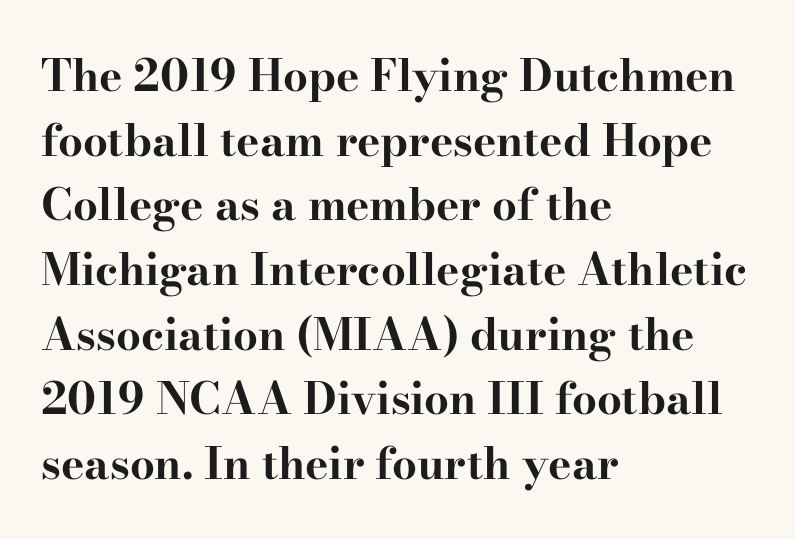
Do the characters align in a grid? No, the font is proportional. The tracking reads as untouched default to a designer's eye. The type sits square on the baseline with zero lean. The area under the type is left untouched. Regular leading. Typographic density is high because the face is bold.
